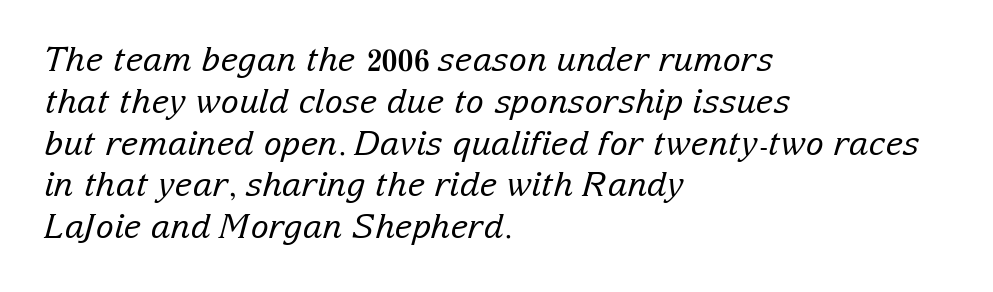
Reading down the block, your eye returns to a fixed left position each line. This sample has the flowing, uneven cadence of proportional lettering. Observe the ordinary spacing: letters are neighbours, not strangers. Underlining? Definitely not there. Weight class: somewhere from thin through regular.
